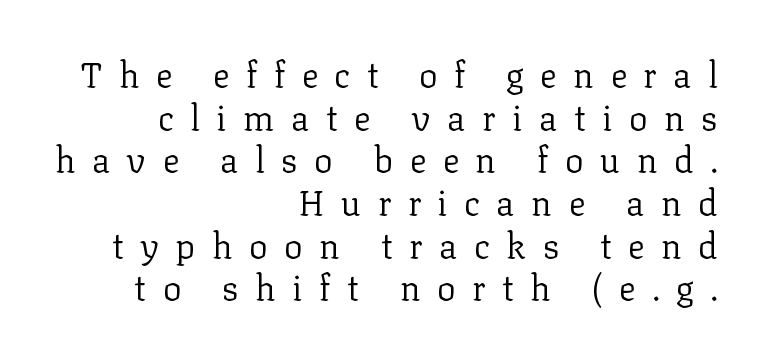
The image shows 35 px regular-weight serif type, upright; set right-aligned, line spacing 1.22x, unusually wide letter spacing (+0.47 em), not underlined; low stroke contrast and a medium x-height.
